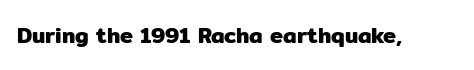
Q: Is the text italic (slanted)? A: No, it is upright.
Q: Is the text underlined? A: No.
Q: Is the spacing between letters normal or unusually wide? A: Normal.
